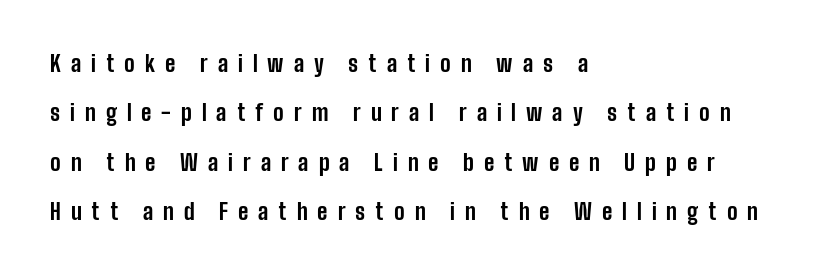
Typographic density is high because the face is bold. In CSS terms this would be text-align: left. Quick note: interline space is abundant. This rendering widens character spacing well past its baseline value. The passage shown is not underscored anywhere.
